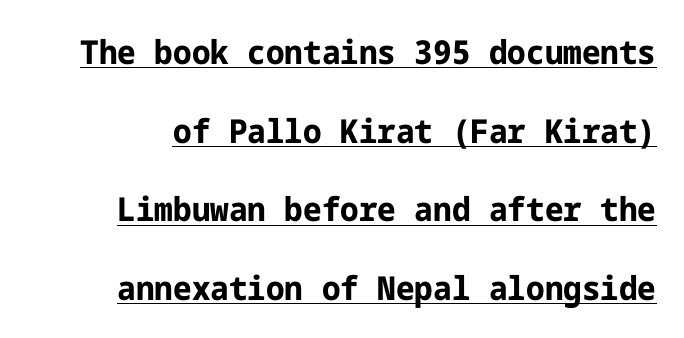
{"serif": "no", "italic": "no", "bold": "yes", "weight": "bold", "width": "normal", "stroke_contrast": "low", "x_height": "medium", "underline": "yes", "line_spacing": "loose", "line_spacing_ratio": 2.38, "letter_spacing": "normal", "letter_spacing_em": 0.0, "glyph_px": 33}
